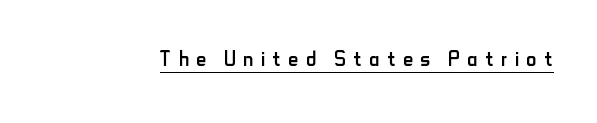
Caption: face not bold, strokes unweighted. The rendering uses natural spacing where letterforms have individual widths. The type is letterspaced generously, with wide tracking. The lettering stays uniformly vertical, giving the passage a roman look. The passage shown is typeset with a sans-serif family. A typographer would call this underscored text.
